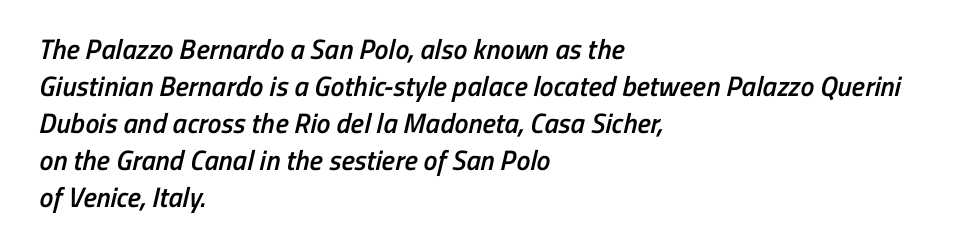
{"serif": "no", "bold": "semi", "weight": "semibold", "width": "condensed", "stroke_contrast": "low", "x_height": "medium", "monospaced": "no", "underline": "no", "align": "left", "line_spacing": "normal", "line_spacing_ratio": 1.32, "letter_spacing": "normal", "letter_spacing_em": 0.0, "glyph_px": 28}
